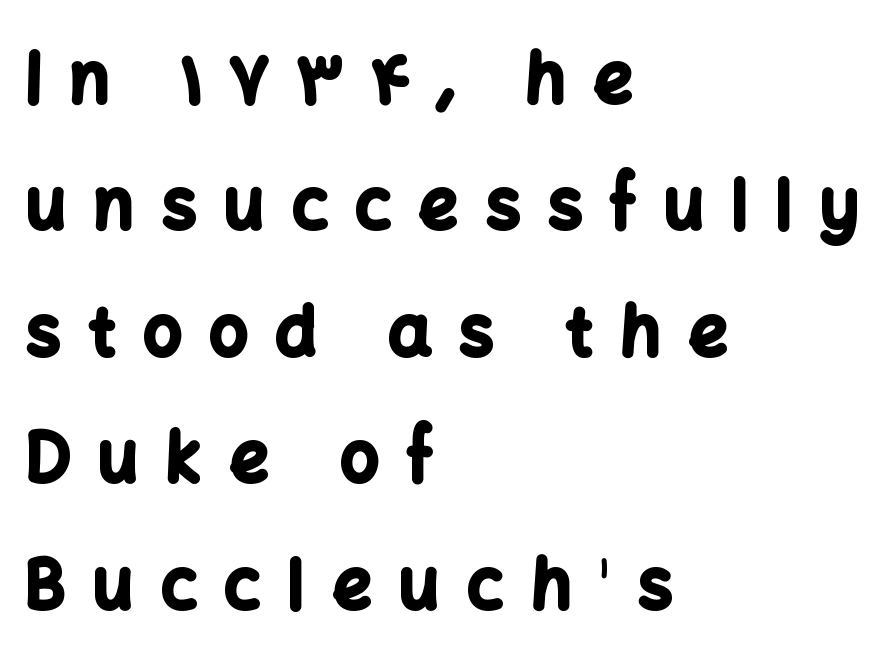
Q: Is the text bold? A: Yes.
Q: Is the text italic (slanted)? A: No, it is upright.
Q: Is the typeface a serif or a sans-serif typeface? A: Sans-serif.
Q: Is the text underlined? A: No.
Q: How is the paragraph aligned? A: Left-aligned.
Q: Is the spacing between letters normal or unusually wide? A: Unusually wide.
Q: Width (condensed, normal, or wide)? A: Normal.
Q: Stroke contrast? A: Low.
Q: x-height? A: Medium.
Q: Monospaced? A: No.
